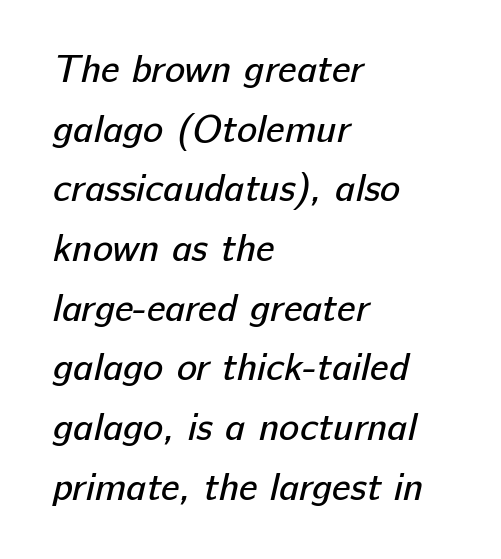
Stroke mass is kept to a normal reading level or below. Line spacing here is normal. The letters advance in unequal steps, a hallmark of proportional type. Alignment: flush left. The characters display no serif detailing; their extremities are plain. The words here are not underlined.
